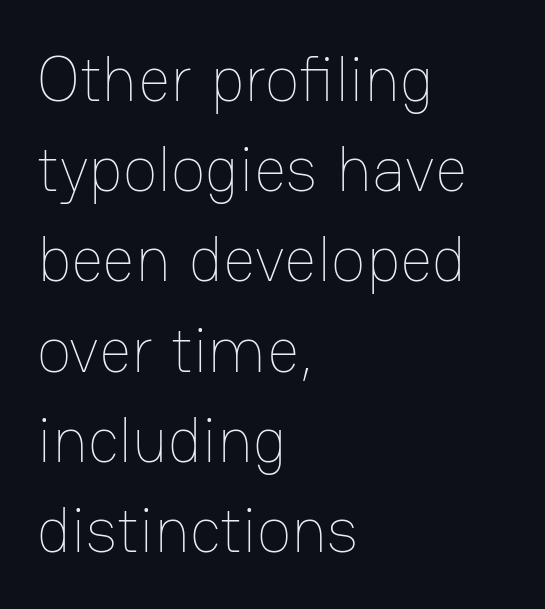
These lines are set flush left with a ragged right edge. Any mark beneath the type? The region is blank. Notice how the stems are strictly vertical — no italics here. The face used here is rendered with its standard letterfit.
